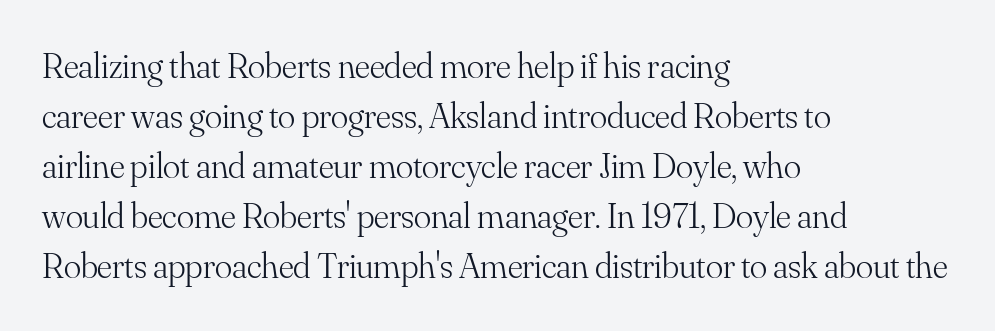
{"serif": "yes", "italic": "no", "bold": "no", "weight": "light", "width": "normal", "stroke_contrast": "medium", "x_height": "small", "monospaced": "no", "underline": "no", "align": "left", "line_spacing": "normal", "line_spacing_ratio": 1.39, "letter_spacing": "normal", "letter_spacing_em": 0.0, "glyph_px": 36}
